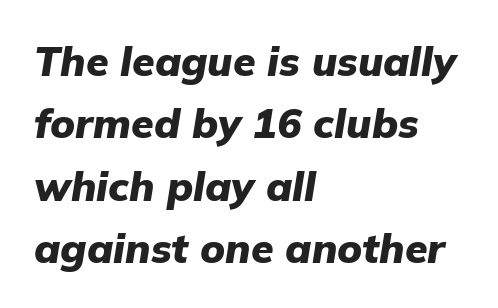
The baseline area is clear. Leftover space on each line is placed entirely after the last word. Each new line begins a customary step beneath the previous one. In terms of weight, the rendering is a true, heavy bold. The axis of the letterforms is tilted away from vertical. The letters advance in unequal steps, a hallmark of proportional type.
